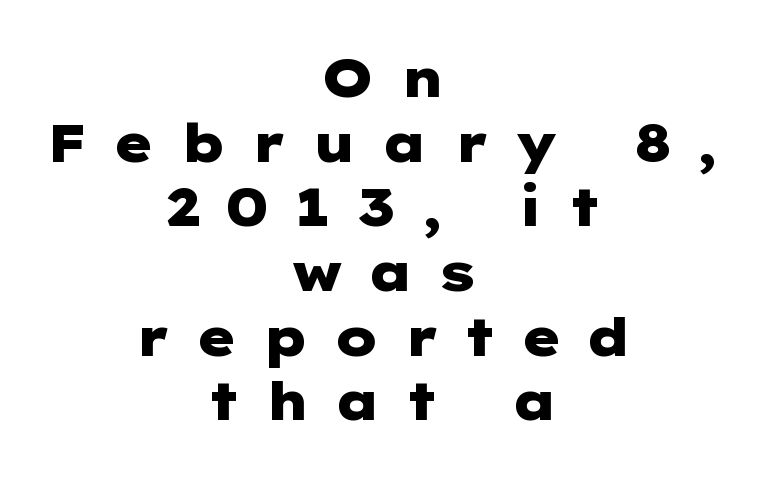
Q: Is the text bold? A: Yes.
Q: Is the text italic (slanted)? A: No, it is upright.
Q: Is the typeface a serif or a sans-serif typeface? A: Sans-serif.
Q: Is the text underlined? A: No.
Q: How is the paragraph aligned? A: Centered.
Q: Is the spacing between letters normal or unusually wide? A: Unusually wide.
Q: Width (condensed, normal, or wide)? A: Wide.
Q: Stroke contrast? A: Low.
Q: x-height? A: Medium.
